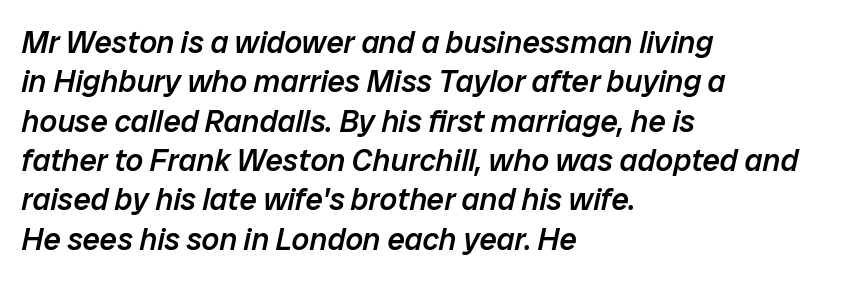
Rows of type keep a routine distance in the vertical direction. Glance below the letters and you will spot only blank space. Looks like regular typesetting: each glyph gets only the width it needs. The whole block is typeset with a tilt. These lines stack with their left ends in a neat column.
